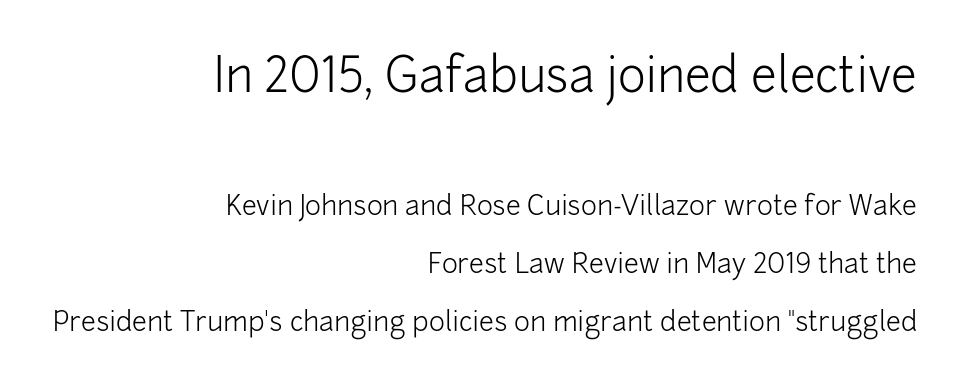
The image shows 47 px light sans-serif type, upright; set right-aligned, loose line spacing (2.15x), normal letter spacing, not underlined; the first (top) block is 1.74x larger; low stroke contrast and a medium x-height.
